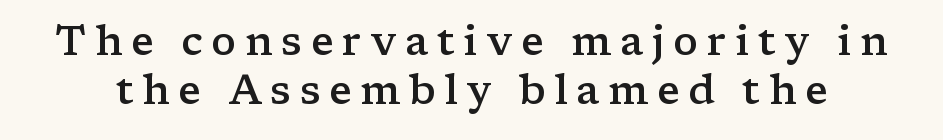
{"serif": "yes", "italic": "no", "bold": "semi", "weight": "semibold", "width": "wide", "stroke_contrast": "low", "x_height": "medium", "monospaced": "no", "underline": "no", "line_spacing_ratio": 1.2, "letter_spacing": "wide", "letter_spacing_em": 0.21, "glyph_px": 41}
